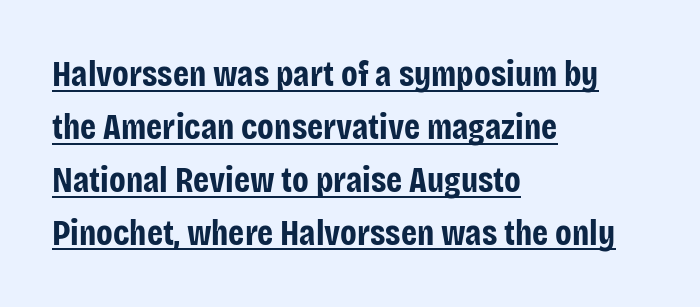
This is underlined copy, the kind a proofreader might mark for attention. Reading down the block, your eye returns to a fixed left position each line. Leading: standard. These lines carry a lot of weight — the face is fully bold. You can tell from the bare stems that sans-serif type was used. Nope, not italic — everything's standing straight.
